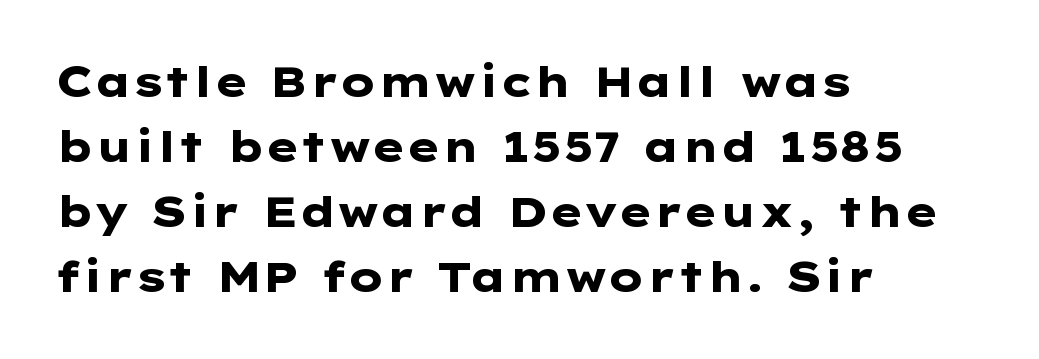
{"serif": "no", "italic": "no", "bold": "yes", "weight": "heavy", "width": "wide", "stroke_contrast": "low", "x_height": "medium", "underline": "no", "align": "left", "line_spacing": "normal", "line_spacing_ratio": 1.55, "letter_spacing": "normal", "letter_spacing_em": 0.0, "glyph_px": 42}
